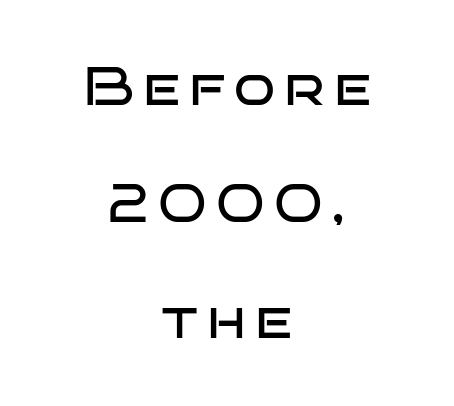
Every row of glyphs is offset so its center matches the block's center. Is this a fixed-width face? No — the glyphs have proportional, varying widths. The typesetting does not lean heavy: it is not bold. This rendering features lettering with no underline. The lines are spread far apart with generous leading. Nothing sits at the stroke ends, so this counts as sans-serif.
